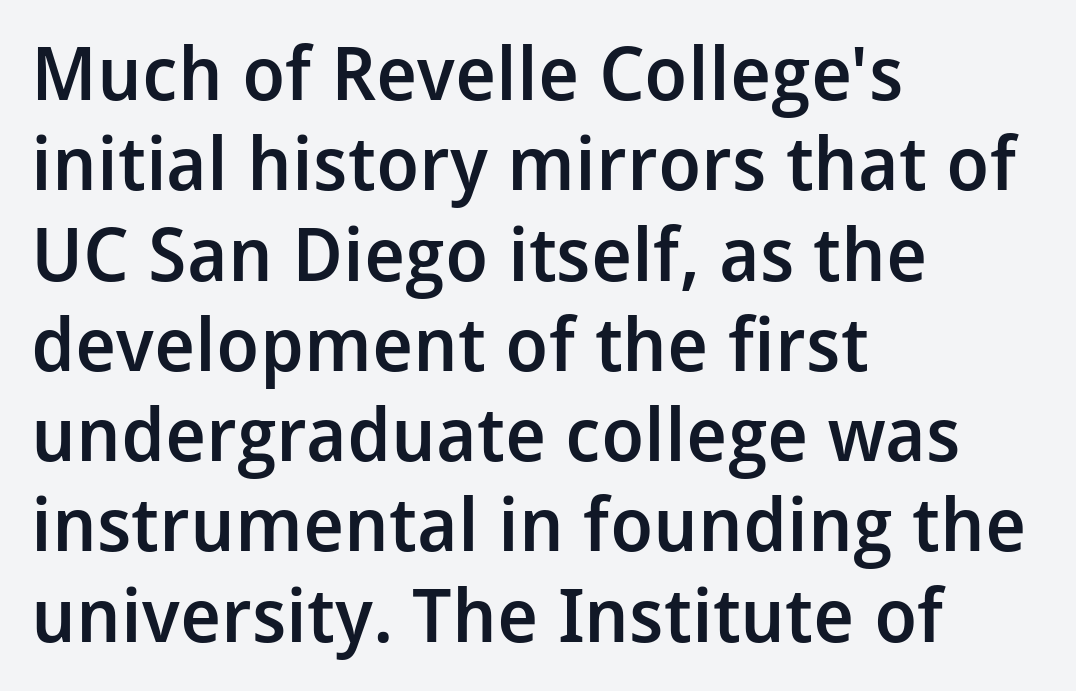
The image shows 74 px semibold sans-serif type, upright; set left-aligned, line spacing 1.22x, normal letter spacing, not underlined; low stroke contrast and a medium x-height.
